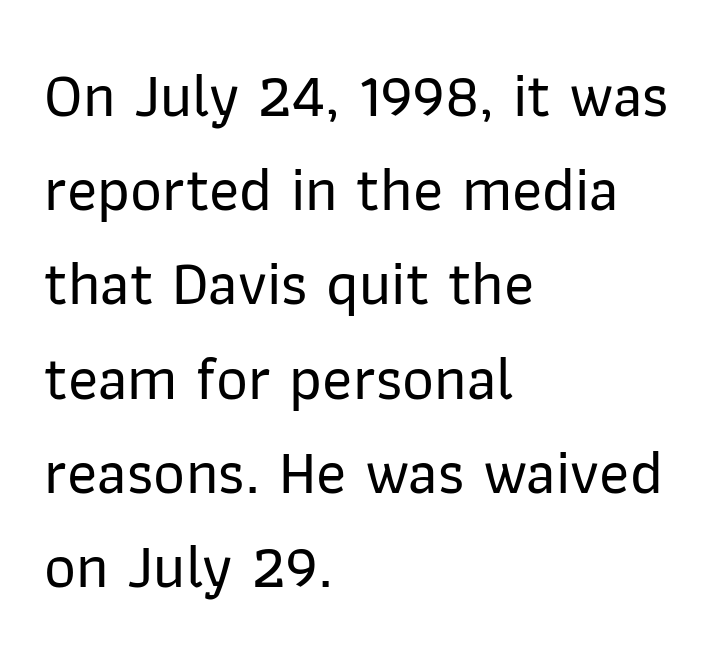
Q: Is the text italic (slanted)? A: No, it is upright.
Q: Is the typeface a serif or a sans-serif typeface? A: Sans-serif.
Q: Is the text underlined? A: No.
Q: How is the paragraph aligned? A: Left-aligned.
Q: Is the spacing between letters normal or unusually wide? A: Normal.
Q: Is the spacing between lines tight, normal or loose? A: Normal.
Q: Width (condensed, normal, or wide)? A: Normal.
Q: Stroke contrast? A: Low.
Q: x-height? A: Medium.
Q: Monospaced? A: No.
